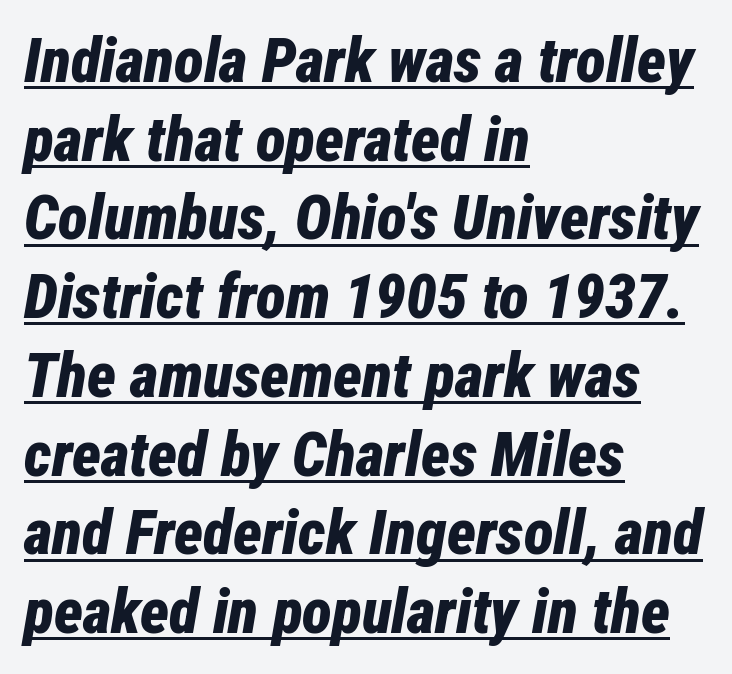
The image shows 62 px bold, condensed type, italic (leaning right); set left-aligned, normal line spacing (1.27x), normal letter spacing, underlined; low stroke contrast and a medium x-height.
